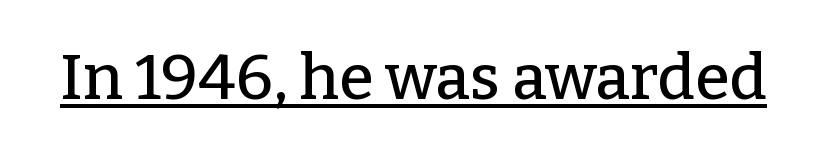
{"serif": "yes", "italic": "no", "width": "normal", "stroke_contrast": "low", "x_height": "medium", "monospaced": "no", "underline": "yes", "letter_spacing": "normal", "letter_spacing_em": 0.0, "glyph_px": 63}
